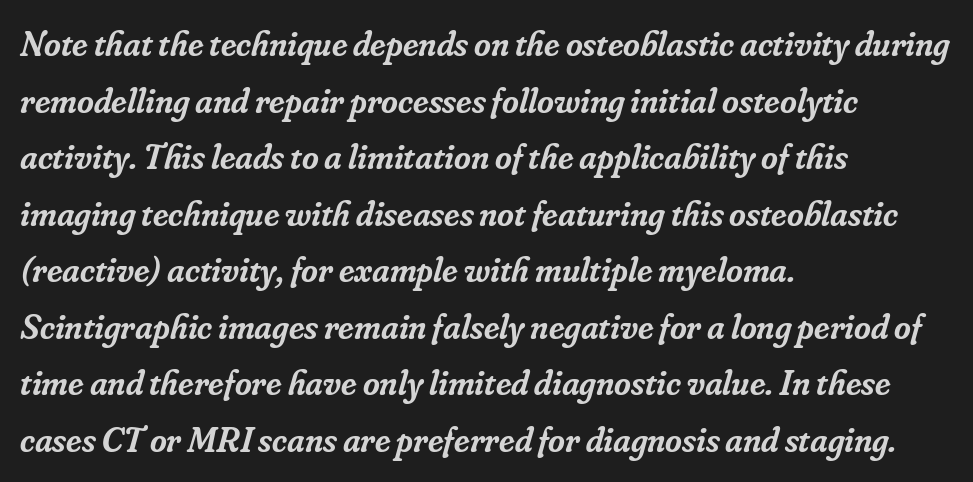
{"serif": "yes", "italic": "yes", "lean": "right", "slant_degrees": 16, "bold": "semi", "weight": "semibold", "width": "normal", "stroke_contrast": "low", "x_height": "small", "monospaced": "no", "underline": "no", "align": "left", "line_spacing": "normal", "line_spacing_ratio": 1.57, "letter_spacing": "normal", "letter_spacing_em": 0.0, "glyph_px": 36}
